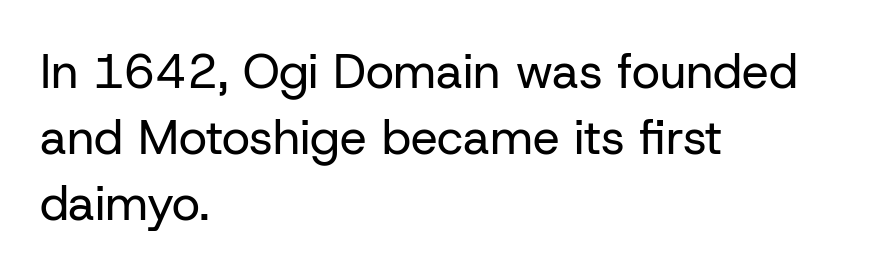
Only glyphs here, with clear space below each row. Proportional: the letters do not fall into vertical columns. Compared with a typical body face, this is equally light or lighter still. Casual observation: everything's shoved over to the left. Notice how the stems are strictly vertical — no italics here. Is this a sans? Yes — the strokes have no serifs.
